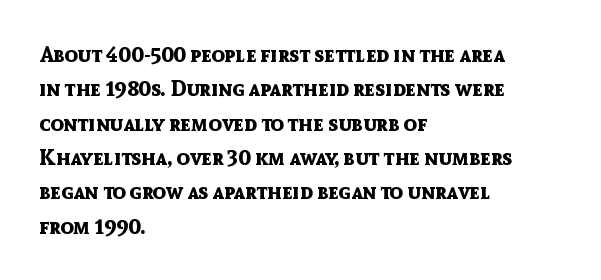
The image shows 22 px bold type, upright; set left-aligned, normal line spacing (1.56x), normal letter spacing, not underlined.
